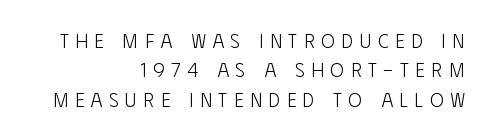
Q: Is the text bold? A: No.
Q: Is the text italic (slanted)? A: No, it is upright.
Q: Is the text underlined? A: No.
Q: How is the paragraph aligned? A: Right-aligned.
Q: Is the spacing between letters normal or unusually wide? A: Unusually wide.
Q: Is the spacing between lines tight, normal or loose? A: Normal.
